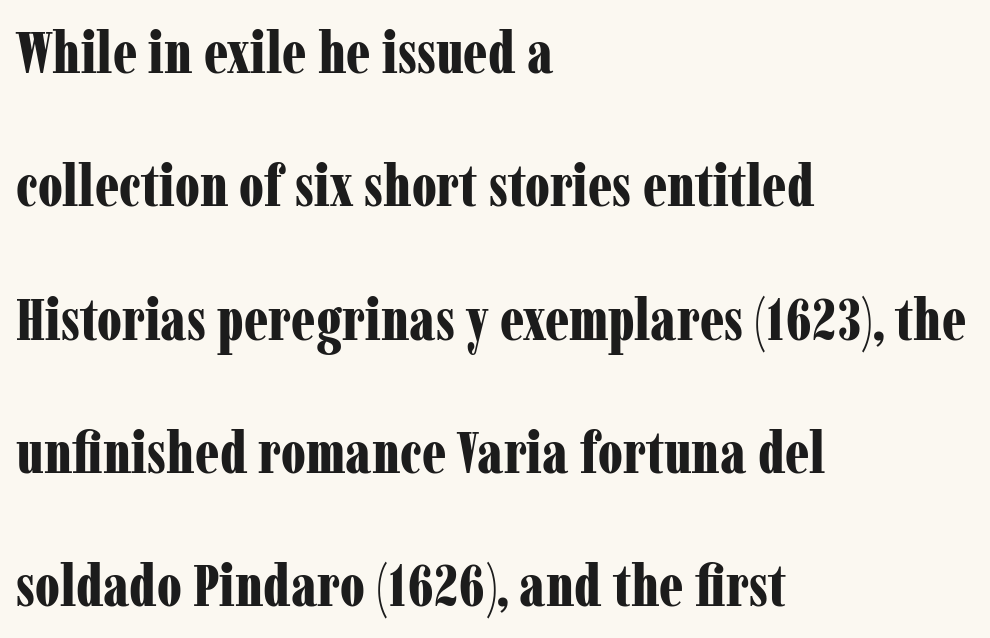
This sample has the flowing, uneven cadence of proportional lettering. The lines in this sample share a left origin and differ only in where they stop. Does the lettering tilt? It doesn't — this is upright. What's the leading like? Stretched, with rows far apart. Classification — serif.
